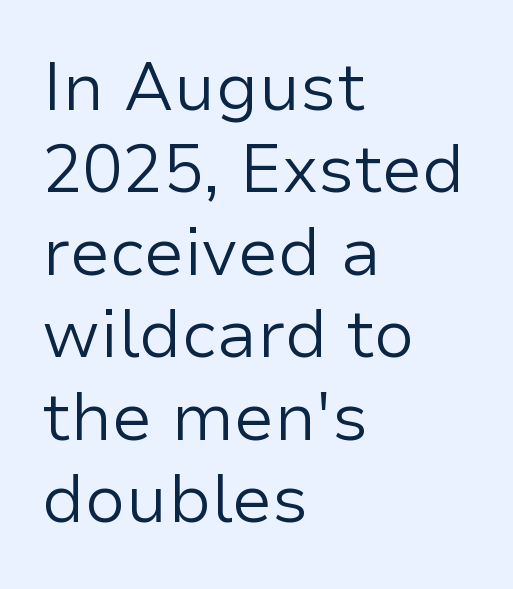
Left-aligned paragraph, ragged on the right. Check the space under the baseline: it is left empty. No feet cap the strokes, marking this as sans-serif type. Each letter keeps its own natural width here, so spacing adapts to shape.
